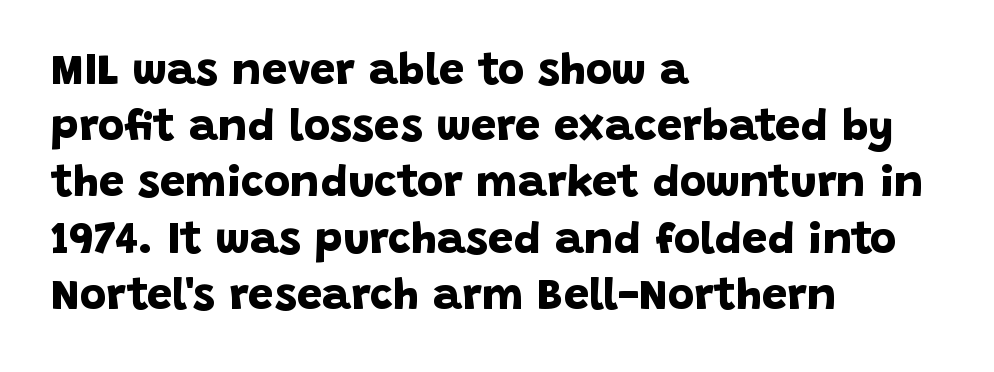
Type style note: lacks serifs. The space directly below the letters is spotless. Heft: maximum for text — a bold. If you drew a ruler down the left edge, every line would touch it. What's the leading like? Ordinary, nothing unusual.
